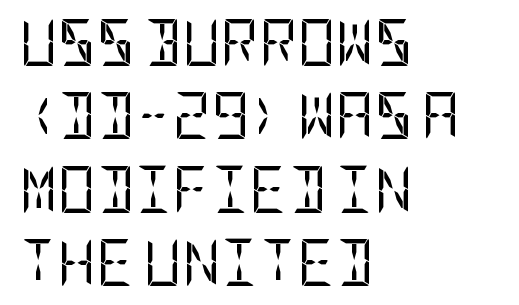
The image shows 47 px regular-weight, condensed sans-serif type, upright; set left-aligned, normal line spacing (1.56x), normal letter spacing, not underlined; low stroke contrast and a large x-height.
